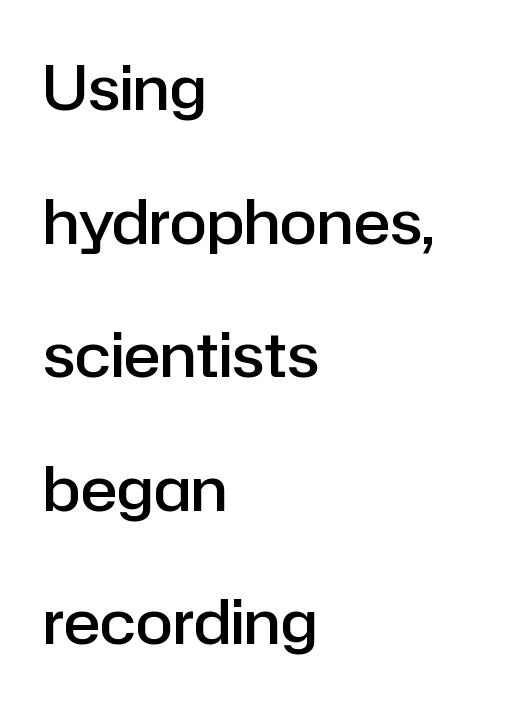
{"serif": "no", "italic": "no", "bold": "semi", "weight": "semibold", "width": "normal", "stroke_contrast": "low", "x_height": "medium", "monospaced": "no", "underline": "no", "align": "left", "line_spacing": "loose", "line_spacing_ratio": 2.19, "letter_spacing": "normal", "letter_spacing_em": 0.0, "glyph_px": 61}
